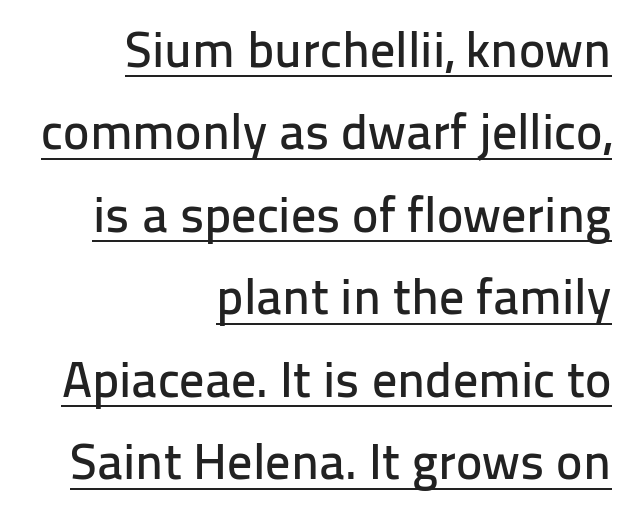
Q: Is the text italic (slanted)? A: No, it is upright.
Q: Is the typeface a serif or a sans-serif typeface? A: Sans-serif.
Q: Is the text underlined? A: Yes.
Q: How is the paragraph aligned? A: Right-aligned.
Q: Is the spacing between letters normal or unusually wide? A: Normal.
Q: Is the spacing between lines tight, normal or loose? A: Normal.
Q: Width (condensed, normal, or wide)? A: Normal.
Q: Stroke contrast? A: Low.
Q: x-height? A: Medium.
Q: Monospaced? A: No.
